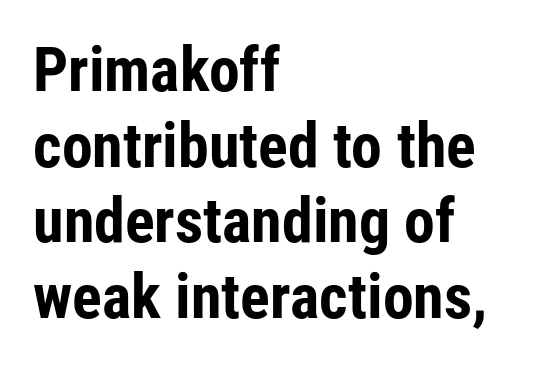
The image shows 62 px bold, condensed sans-serif type, upright; set left-aligned, line spacing 1.22x, normal letter spacing, not underlined; low stroke contrast and a medium x-height.
